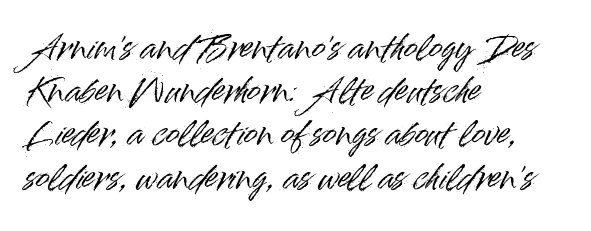
Q: Is the text italic (slanted)? A: Yes.
Q: Is the typeface a serif or a sans-serif typeface? A: Sans-serif.
Q: Is the text underlined? A: No.
Q: How is the paragraph aligned? A: Left-aligned.
Q: Is the spacing between letters normal or unusually wide? A: Normal.
Q: Is the spacing between lines tight, normal or loose? A: Normal.
Q: Width (condensed, normal, or wide)? A: Normal.
Q: Stroke contrast? A: High.
Q: x-height? A: Small.
Q: Monospaced? A: No.
